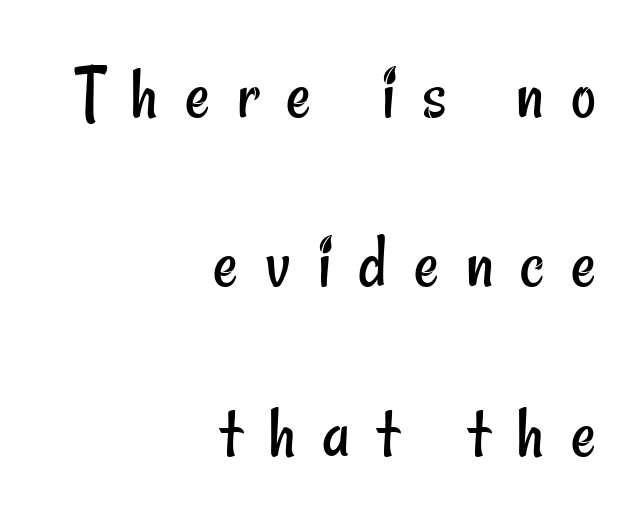
The image shows 77 px regular-weight, condensed sans-serif type; set right-aligned, loose line spacing (2.2x), unusually wide letter spacing (+0.35 em), not underlined; low stroke contrast and a small x-height.
